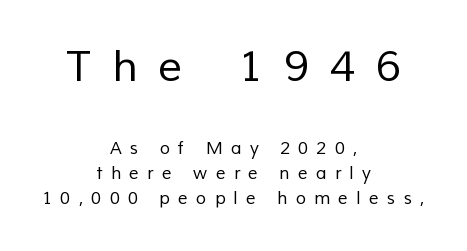
Is this a heavy cut? Hardly; it is regular or lighter. Any mark beneath the type? The region is blank. Line spacing here is normal. Whoever set this made the first block the dominant, larger element.
